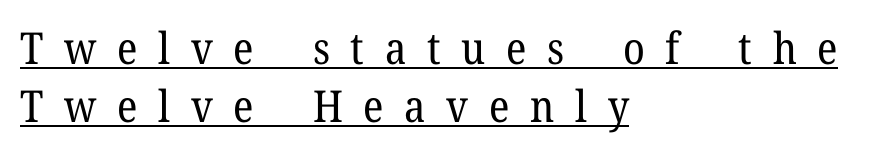
The image shows 44 px regular-weight serif type, upright; set left-aligned, normal line spacing (1.31x), unusually wide letter spacing (+0.47 em), underlined; low stroke contrast and a medium x-height.
